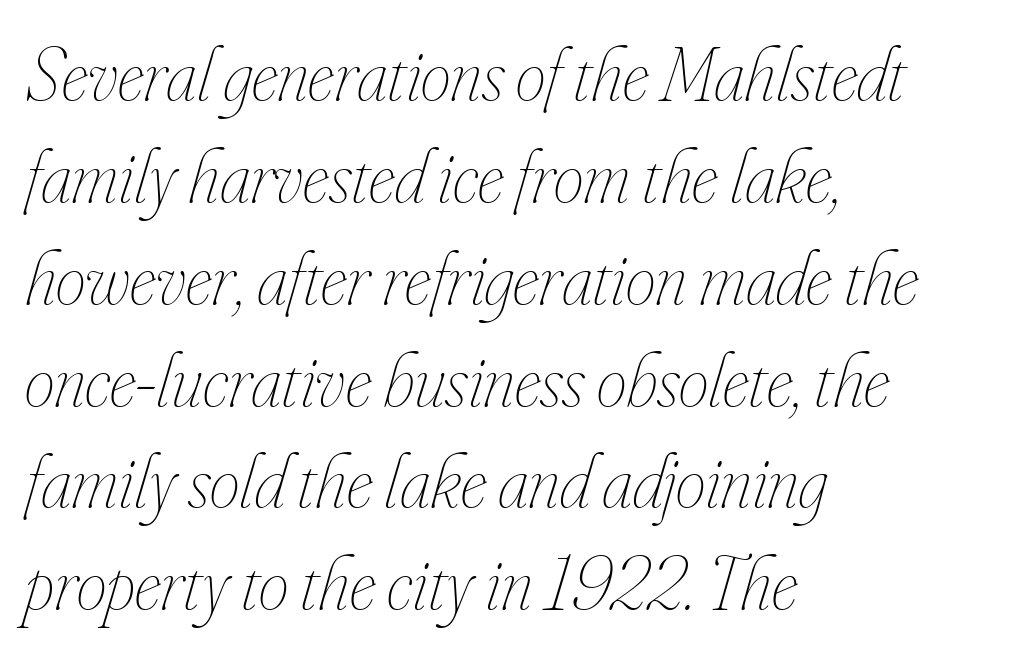
{"italic": "yes", "lean": "right", "slant_degrees": 16, "bold": "no", "weight": "thin", "width": "condensed", "stroke_contrast": "low", "x_height": "small", "monospaced": "no", "underline": "no", "align": "left", "line_spacing": "normal", "line_spacing_ratio": 1.34, "letter_spacing": "normal", "letter_spacing_em": 0.0, "glyph_px": 76}
